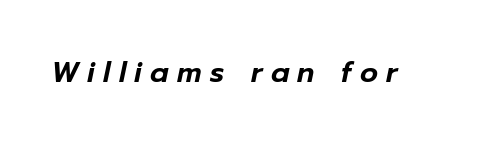
Here the designer chose a conventional face with non-uniform glyph widths. Slant detected: the letters are inclined. This sample uses expanded letter spacing, leaving extra air between glyphs. This rendering features lettering with no underline.
